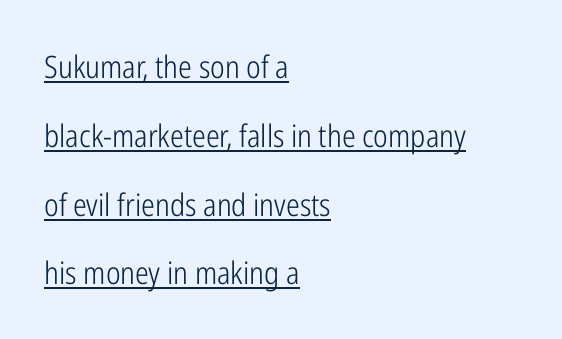
A student would call this left alignment; a typographer would say flush left, rag right. The passage shown is typeset with a sans-serif family. Spacing verdict: proportional, widths tailored to each character. The leading is generous, giving the passage an open texture. The words here are underlined. You could call the tracking neutral — neither tight nor loose.
